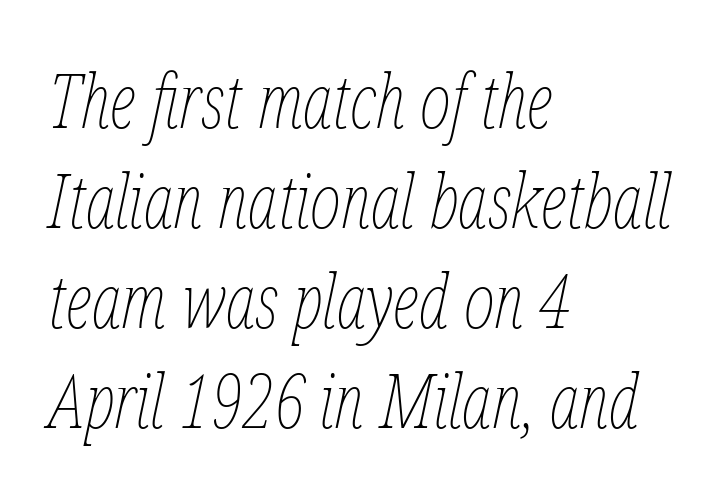
{"italic": "yes", "lean": "right", "slant_degrees": 12, "bold": "no", "weight": "thin", "width": "condensed", "stroke_contrast": "low", "x_height": "medium", "monospaced": "no", "underline": "no", "align": "left", "line_spacing": "normal", "line_spacing_ratio": 1.35, "letter_spacing": "normal", "letter_spacing_em": 0.0, "glyph_px": 74}
